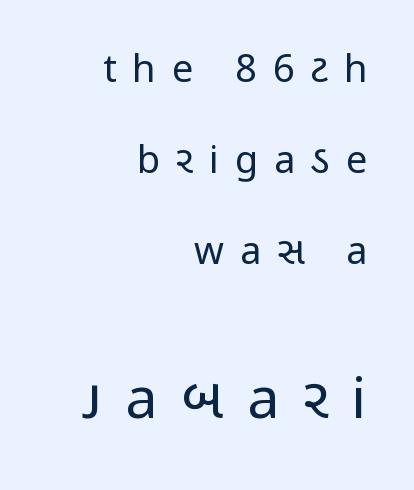
Regarding serifs, this sample does without them. Is this a fixed-width face? No — the glyphs have proportional, varying widths. Letters have the restrained weight of plain body copy at most. Which margin do the lines hug? The right one — the left edge is uneven.
